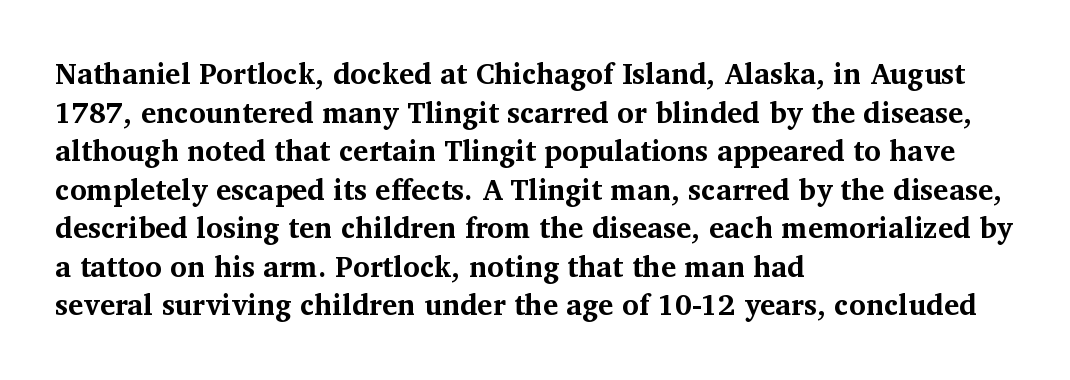
Q: Is the text bold? A: Yes.
Q: Is the text italic (slanted)? A: No, it is upright.
Q: Is the typeface a serif or a sans-serif typeface? A: Serif.
Q: Is the text underlined? A: No.
Q: How is the paragraph aligned? A: Left-aligned.
Q: Is the spacing between letters normal or unusually wide? A: Normal.
Q: Is the spacing between lines tight, normal or loose? A: Normal.
Q: Width (condensed, normal, or wide)? A: Normal.
Q: Stroke contrast? A: Medium.
Q: x-height? A: Medium.
Q: Monospaced? A: No.
